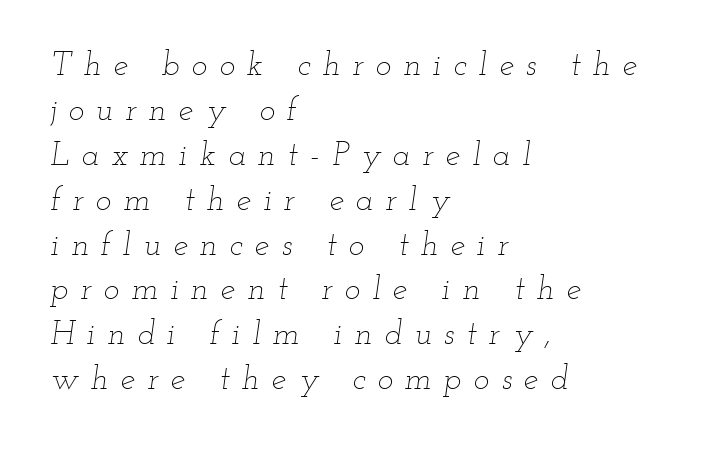
{"italic": "yes", "lean": "right", "slant_degrees": 12, "bold": "no", "weight": "thin", "width": "wide", "stroke_contrast": "low", "x_height": "small", "monospaced": "no", "underline": "no", "align": "left", "line_spacing": "normal", "line_spacing_ratio": 1.36, "letter_spacing": "wide", "letter_spacing_em": 0.37, "glyph_px": 33}
